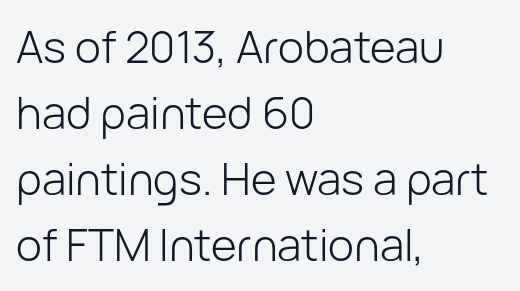
The image shows 44 px light sans-serif type, upright; set left-aligned, normal line spacing (1.5x), normal letter spacing, not underlined; low stroke contrast and a medium x-height.
